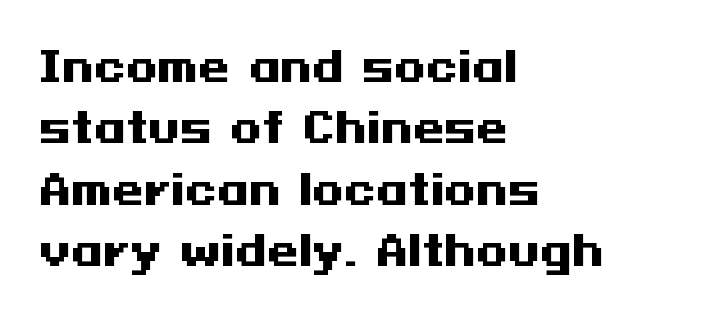
The image shows 41 px heavy, wide sans-serif type, upright; set left-aligned, normal line spacing (1.5x), normal letter spacing, not underlined; medium stroke contrast and a medium x-height.
